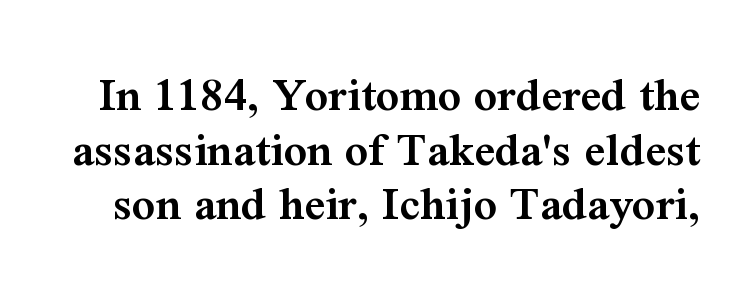
Q: Is the text bold? A: Semi-bold.
Q: Is the text italic (slanted)? A: No, it is upright.
Q: Is the typeface a serif or a sans-serif typeface? A: Serif.
Q: Is the text underlined? A: No.
Q: Is the spacing between letters normal or unusually wide? A: Normal.
Q: Is the spacing between lines tight, normal or loose? A: Tight.
Q: Width (condensed, normal, or wide)? A: Normal.
Q: Stroke contrast? A: Medium.
Q: x-height? A: Medium.
Q: Monospaced? A: No.
